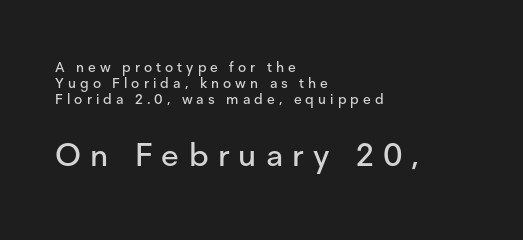
Q: Is the text italic (slanted)? A: No, it is upright.
Q: Is the typeface a serif or a sans-serif typeface? A: Sans-serif.
Q: Is the text underlined? A: No.
Q: How is the paragraph aligned? A: Left-aligned.
Q: Is the spacing between letters normal or unusually wide? A: Unusually wide.
Q: Is the spacing between lines tight, normal or loose? A: Tight.
Q: Which block of text is set in a larger size, the first (top) or the second (bottom)? A: The second (bottom) one.
Q: Width (condensed, normal, or wide)? A: Normal.
Q: Stroke contrast? A: Low.
Q: x-height? A: Medium.
Q: Monospaced? A: No.
